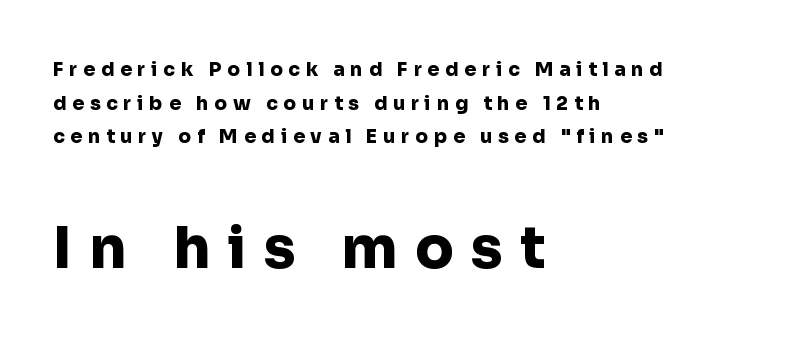
A bare baseline throughout the passage. There is plenty of visible air inserted between adjacent glyphs. Bold? Absolutely — the strokes are thick and heavy. Type style note: lacks serifs. Do the characters align in a grid? No, the font is proportional.
